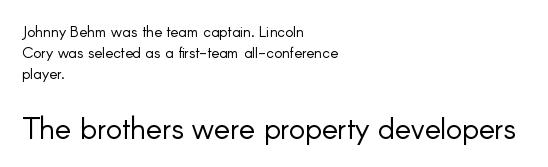
Q: Is the text bold? A: No.
Q: Is the text italic (slanted)? A: No, it is upright.
Q: Is the typeface a serif or a sans-serif typeface? A: Sans-serif.
Q: Is the text underlined? A: No.
Q: How is the paragraph aligned? A: Left-aligned.
Q: Is the spacing between letters normal or unusually wide? A: Normal.
Q: Is the spacing between lines tight, normal or loose? A: Normal.
Q: Which block of text is set in a larger size, the first (top) or the second (bottom)? A: The second (bottom) one.
Q: Width (condensed, normal, or wide)? A: Normal.
Q: Stroke contrast? A: Low.
Q: x-height? A: Small.
Q: Monospaced? A: No.
